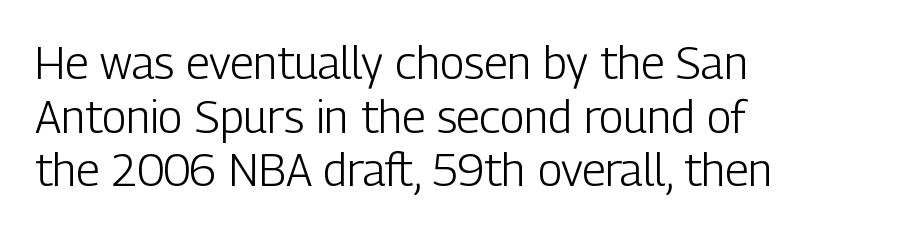
The image shows 45 px light, condensed sans-serif type, upright; set left-aligned, line spacing 1.19x, normal letter spacing, not underlined; low stroke contrast and a medium x-height.
